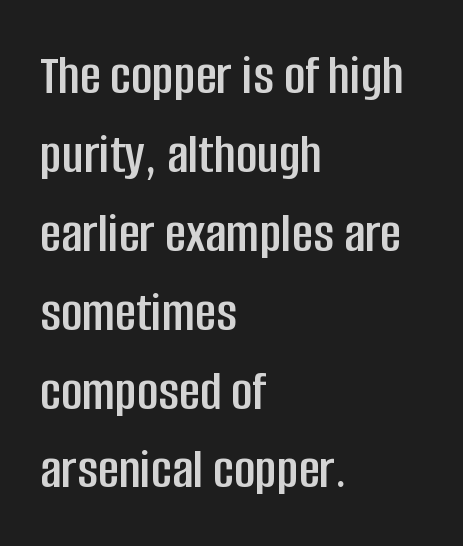
Q: Is the text italic (slanted)? A: No, it is upright.
Q: Is the typeface a serif or a sans-serif typeface? A: Sans-serif.
Q: Is the text underlined? A: No.
Q: How is the paragraph aligned? A: Left-aligned.
Q: Is the spacing between letters normal or unusually wide? A: Normal.
Q: Is the spacing between lines tight, normal or loose? A: Normal.
Q: Width (condensed, normal, or wide)? A: Condensed.
Q: Stroke contrast? A: Low.
Q: x-height? A: Large.
Q: Monospaced? A: No.
